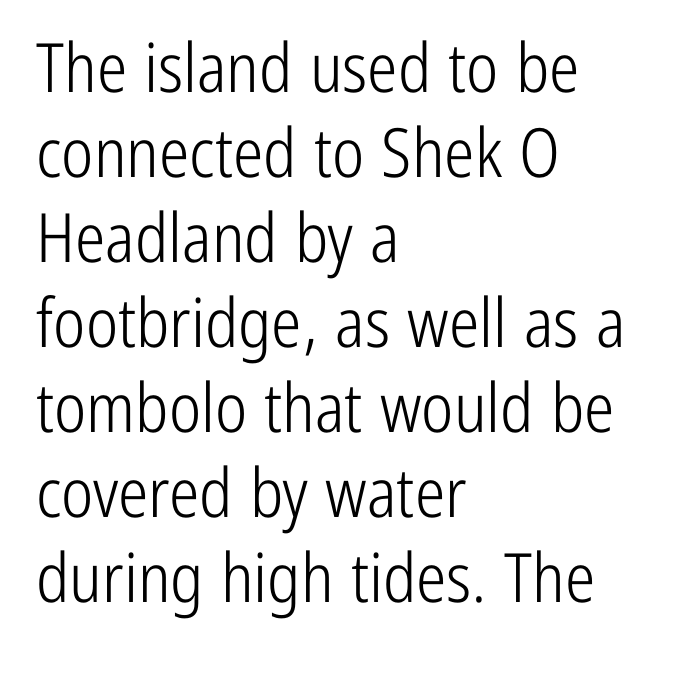
Q: Is the text bold? A: No.
Q: Is the text italic (slanted)? A: No, it is upright.
Q: Is the typeface a serif or a sans-serif typeface? A: Sans-serif.
Q: Is the text underlined? A: No.
Q: How is the paragraph aligned? A: Left-aligned.
Q: Is the spacing between letters normal or unusually wide? A: Normal.
Q: Is the spacing between lines tight, normal or loose? A: Normal.
Q: Width (condensed, normal, or wide)? A: Condensed.
Q: Stroke contrast? A: Low.
Q: x-height? A: Medium.
Q: Monospaced? A: No.
